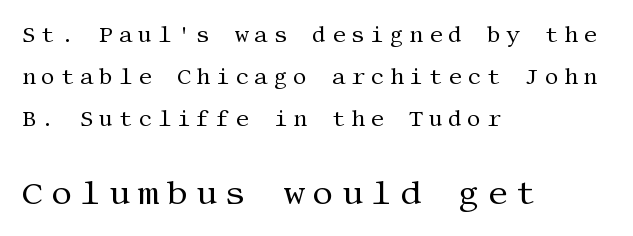
{"serif": "yes", "italic": "no", "bold": "no", "weight": "regular", "width": "normal", "stroke_contrast": "medium", "x_height": "large", "underline": "no", "align": "left", "line_spacing": "loose", "line_spacing_ratio": 1.91, "letter_spacing": "wide", "letter_spacing_em": 0.24, "larger_block": "second", "size_ratio": 1.5, "glyph_px": 33}
